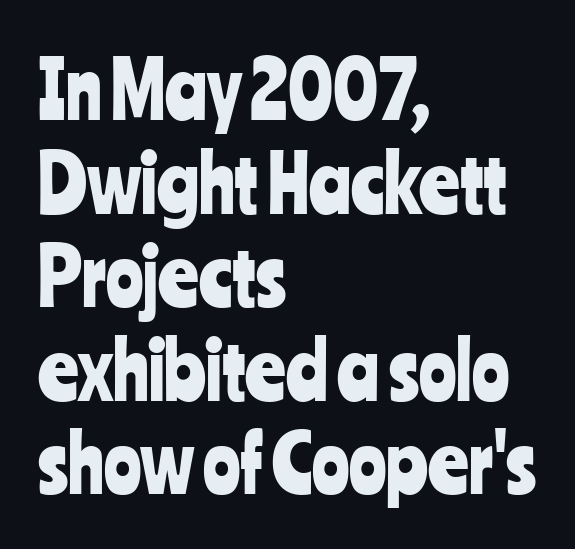
Q: Is the text italic (slanted)? A: No, it is upright.
Q: Is the typeface a serif or a sans-serif typeface? A: Sans-serif.
Q: Is the text underlined? A: No.
Q: How is the paragraph aligned? A: Left-aligned.
Q: Is the spacing between letters normal or unusually wide? A: Normal.
Q: Width (condensed, normal, or wide)? A: Condensed.
Q: Stroke contrast? A: Low.
Q: x-height? A: Medium.
Q: Monospaced? A: No.
